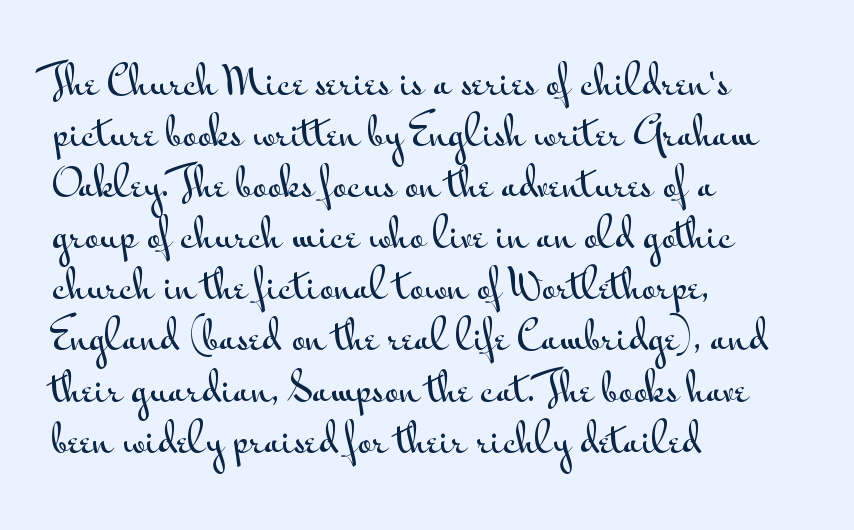
The specimen omits any rule beneath the text block's lines. Honestly, the letter spacing is just normal — you wouldn't notice it. Each letter keeps its own natural width here, so spacing adapts to shape. Left-aligned paragraph, ragged on the right. The leading is moderate, giving the passage an even texture.
